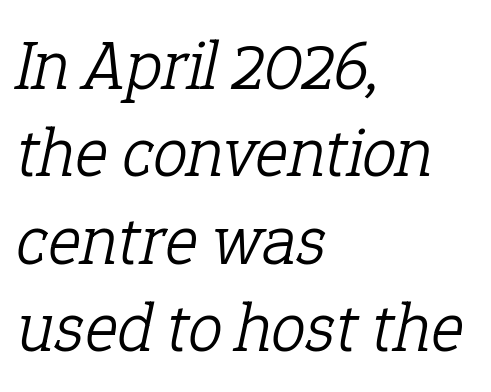
No heavy texture on the line: the type isn't bold. The space directly below the letters is spotless. Horizontally, the lines are justified to the leading edge only. The letters sit at their default tracking, neither squeezed nor spread. The face used here has a pronounced slope to its letters. Is this a fixed-width face? No — the glyphs have proportional, varying widths.
